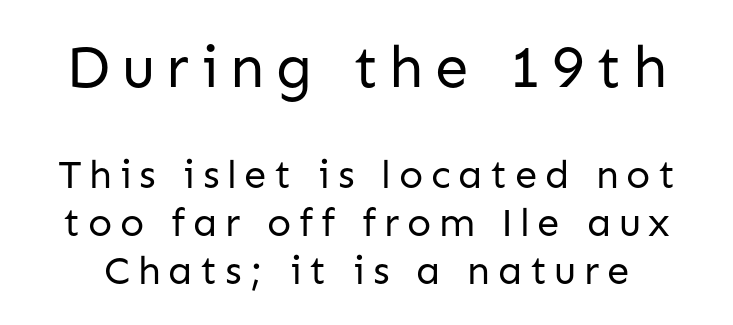
Q: Is the text bold? A: No.
Q: Is the text italic (slanted)? A: No, it is upright.
Q: Is the typeface a serif or a sans-serif typeface? A: Sans-serif.
Q: Is the text underlined? A: No.
Q: Which block of text is set in a larger size, the first (top) or the second (bottom)? A: The first (top) one.
Q: Width (condensed, normal, or wide)? A: Normal.
Q: Stroke contrast? A: Low.
Q: x-height? A: Medium.
Q: Monospaced? A: No.
